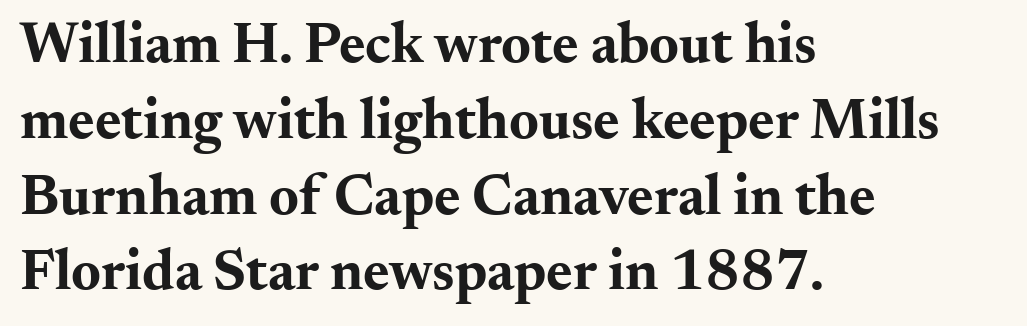
Q: Is the text bold? A: Yes.
Q: Is the text italic (slanted)? A: No, it is upright.
Q: Is the typeface a serif or a sans-serif typeface? A: Serif.
Q: Is the text underlined? A: No.
Q: How is the paragraph aligned? A: Left-aligned.
Q: Is the spacing between letters normal or unusually wide? A: Normal.
Q: Is the spacing between lines tight, normal or loose? A: Normal.
Q: Width (condensed, normal, or wide)? A: Wide.
Q: Stroke contrast? A: Medium.
Q: x-height? A: Small.
Q: Monospaced? A: No.
